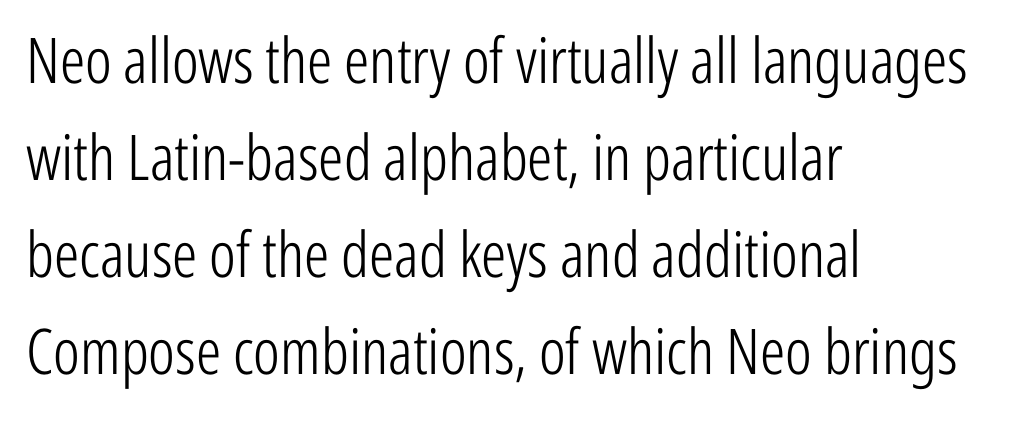
Heft: none added — not bold. Just letters on the line, the space beneath them empty. The face used here is rendered with its standard letterfit. I'd call this a sans setting — the letters go barefoot.
